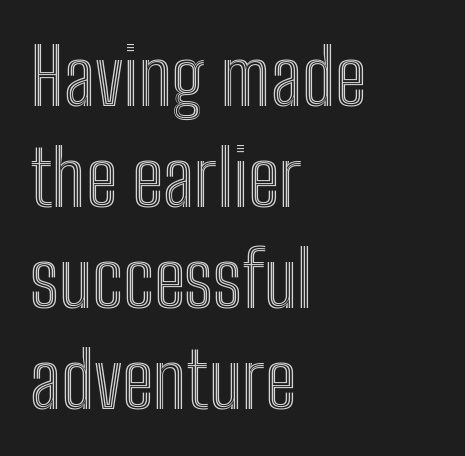
The image shows 77 px condensed type, upright; set left-aligned, normal line spacing (1.31x), normal letter spacing, not underlined; a medium x-height.
